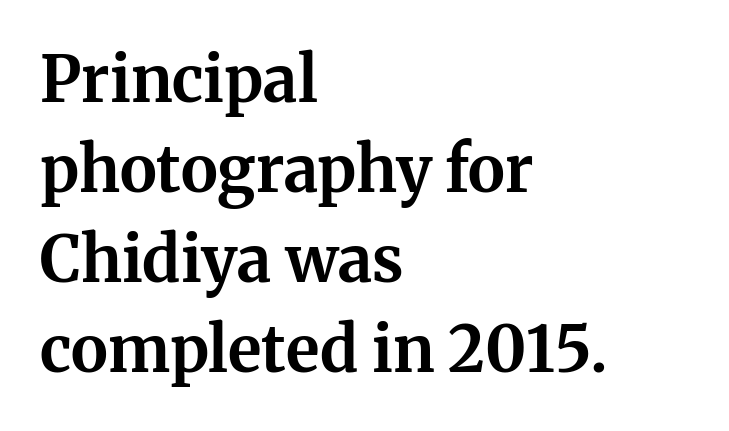
The axis of the letterforms is exactly vertical. Vertically, the passage feels balanced, rows spaced as you'd expect. Looks like regular typesetting: each glyph gets only the width it needs. The horizontal fit of the characters is conventional and even.
